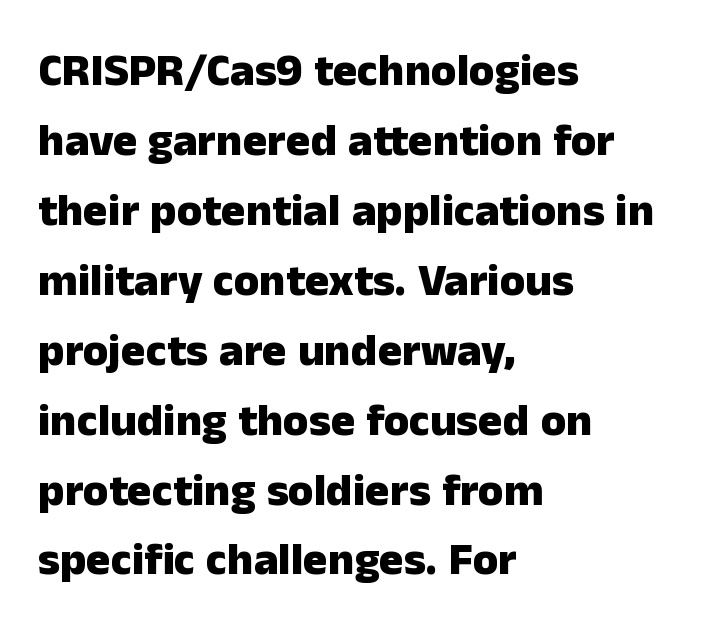
Q: Is the text bold? A: Yes.
Q: Is the text italic (slanted)? A: No, it is upright.
Q: Is the typeface a serif or a sans-serif typeface? A: Sans-serif.
Q: Is the text underlined? A: No.
Q: How is the paragraph aligned? A: Left-aligned.
Q: Is the spacing between letters normal or unusually wide? A: Normal.
Q: Is the spacing between lines tight, normal or loose? A: Normal.
Q: Width (condensed, normal, or wide)? A: Normal.
Q: Stroke contrast? A: Low.
Q: x-height? A: Medium.
Q: Monospaced? A: No.
